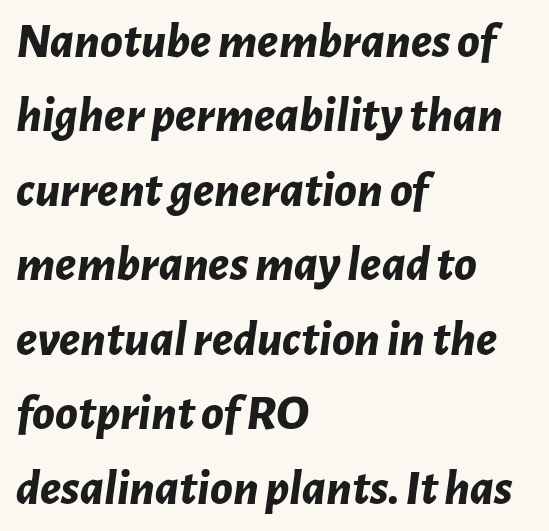
These lines carry a lot of weight — the face is fully bold. Horizontally, the lines are justified to the leading edge only. A typesetter would call this leading conventional body-copy spacing. These lines are rendered in a variable-pitch font. There's an unmistakable incline to the writing here.
